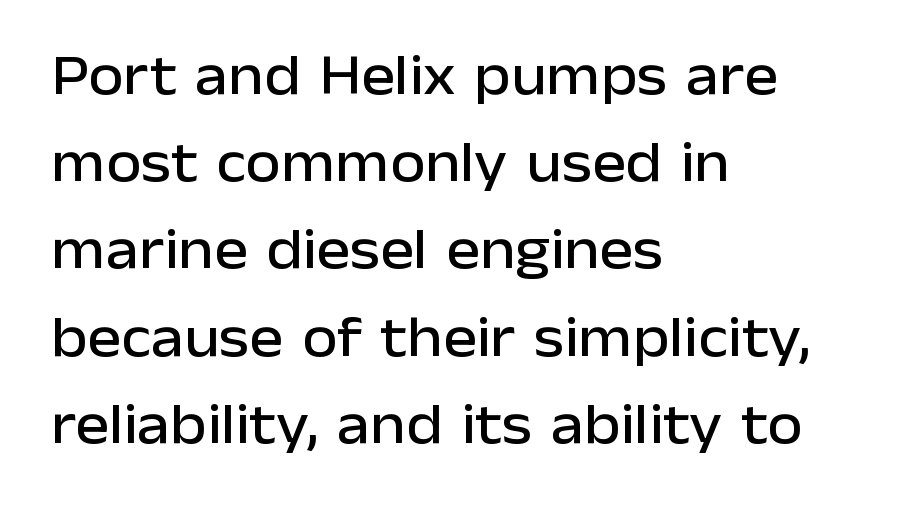
Q: Is the text italic (slanted)? A: No, it is upright.
Q: Is the typeface a serif or a sans-serif typeface? A: Sans-serif.
Q: Is the text underlined? A: No.
Q: How is the paragraph aligned? A: Left-aligned.
Q: Is the spacing between letters normal or unusually wide? A: Normal.
Q: Is the spacing between lines tight, normal or loose? A: Normal.
Q: Width (condensed, normal, or wide)? A: Normal.
Q: Stroke contrast? A: Low.
Q: x-height? A: Medium.
Q: Monospaced? A: No.
